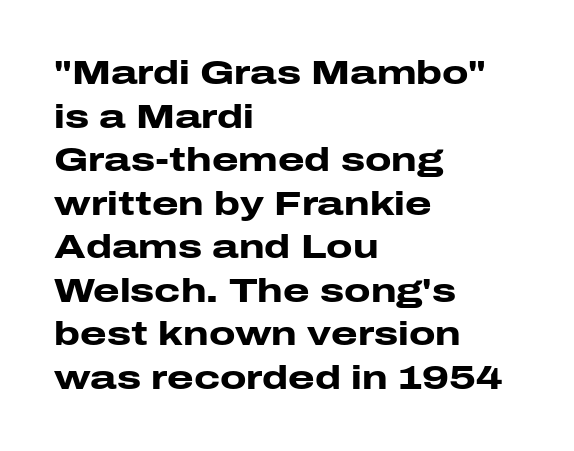
Q: Is the text bold? A: Yes.
Q: Is the text italic (slanted)? A: No, it is upright.
Q: Is the typeface a serif or a sans-serif typeface? A: Sans-serif.
Q: Is the text underlined? A: No.
Q: How is the paragraph aligned? A: Left-aligned.
Q: Is the spacing between letters normal or unusually wide? A: Normal.
Q: Is the spacing between lines tight, normal or loose? A: Normal.
Q: Width (condensed, normal, or wide)? A: Wide.
Q: Stroke contrast? A: Low.
Q: x-height? A: Medium.
Q: Monospaced? A: No.
